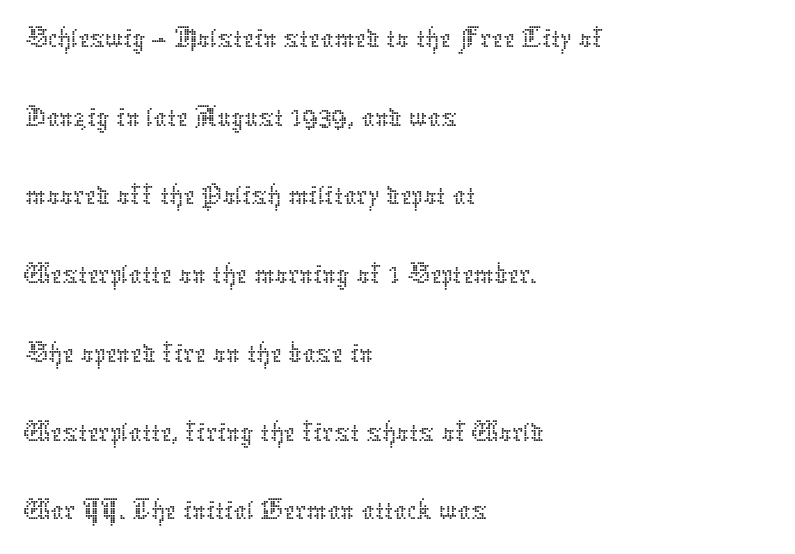
The image shows 64 px thin type, upright; set left-aligned, line spacing 1.23x, normal letter spacing, not underlined; low stroke contrast and a medium x-height.
